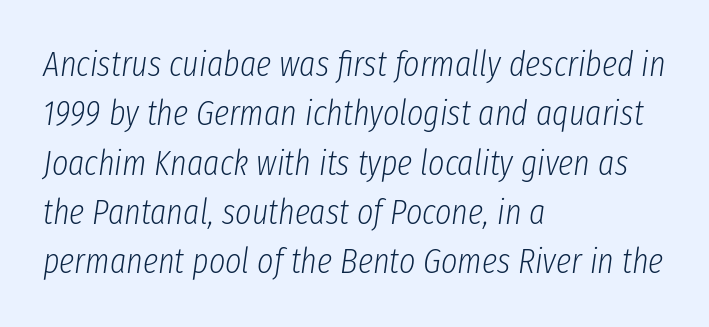
Q: Is the text bold? A: No.
Q: Is the text italic (slanted)? A: Yes, it leans right by about 8 degrees.
Q: Is the text underlined? A: No.
Q: How is the paragraph aligned? A: Left-aligned.
Q: Is the spacing between letters normal or unusually wide? A: Normal.
Q: Is the spacing between lines tight, normal or loose? A: Normal.
Q: Width (condensed, normal, or wide)? A: Condensed.
Q: Stroke contrast? A: Low.
Q: x-height? A: Medium.
Q: Monospaced? A: No.
